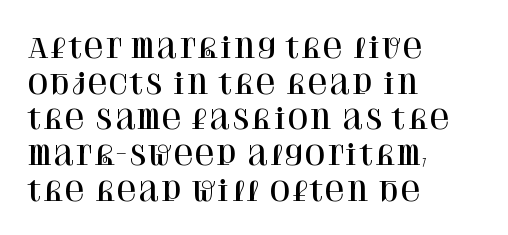
Line spacing here is normal. In terms of posture, this sample is upright. A bare baseline throughout the passage. Does the copy run flush right? No — it runs flush left. You could call the tracking neutral — neither tight nor loose.
